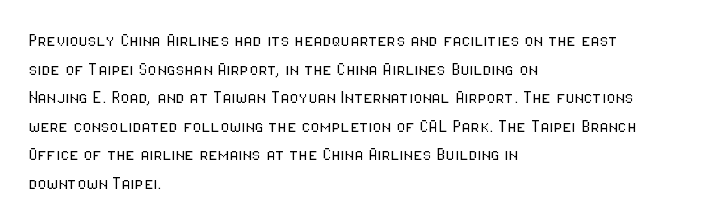
Line beginnings align vertically; line endings do not. Whoever set this chose a conventional vertical rhythm. Stroke mass is kept to a normal reading level or below. Nobody touched the tracking dial on this one.
